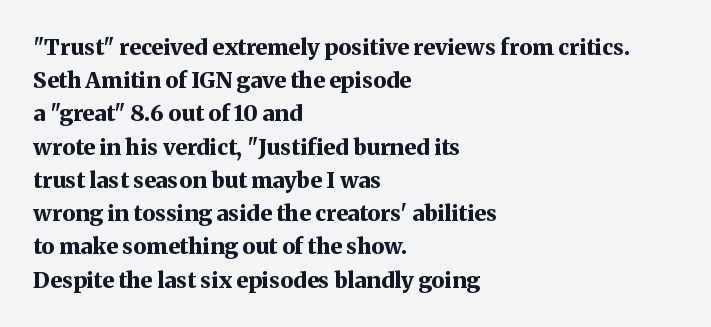
{"italic": "no", "bold": "yes", "underline": "no", "align": "left", "line_spacing": "normal", "line_spacing_ratio": 1.51, "letter_spacing": "normal", "letter_spacing_em": 0.0, "glyph_px": 22}
